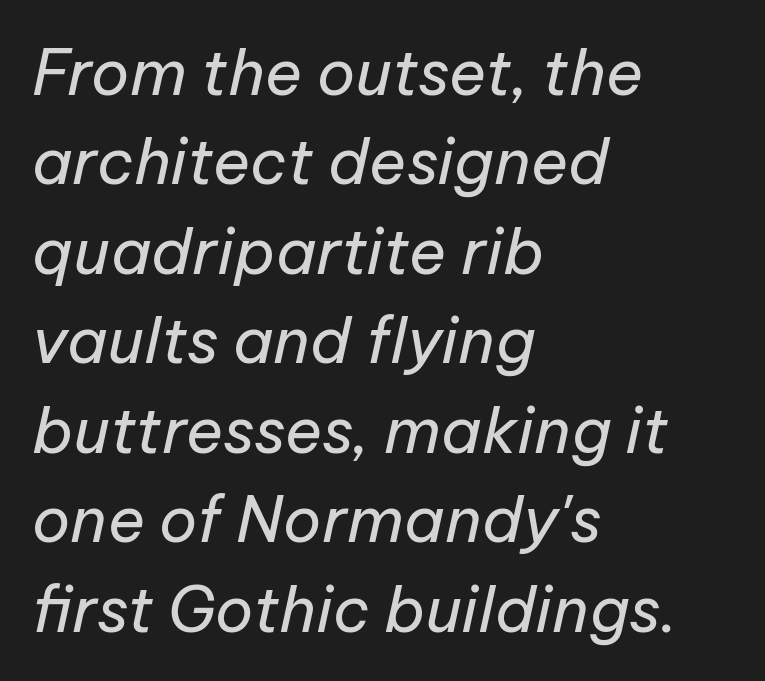
Designer's note — italics engaged. Each stroke keeps to a modest, everyday thickness or less. A normal amount of white space separates one row of letters from the next. Clear beneath every line of the passage. All the whitespace from short lines collects on the right. Spacing verdict: proportional, widths tailored to each character.
